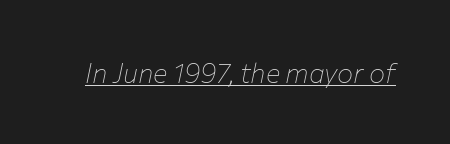
Q: Is the text bold? A: No.
Q: Is the text italic (slanted)? A: Yes, it leans right by about 12 degrees.
Q: Is the text underlined? A: Yes.
Q: Is the spacing between letters normal or unusually wide? A: Normal.
